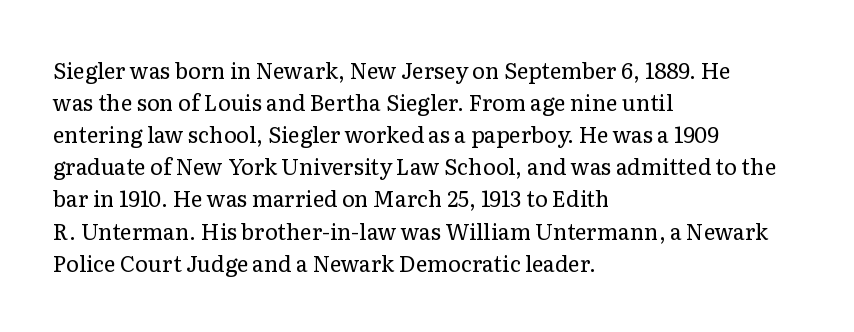
Q: Is the text bold? A: No.
Q: Is the text italic (slanted)? A: No, it is upright.
Q: Is the text underlined? A: No.
Q: How is the paragraph aligned? A: Left-aligned.
Q: Is the spacing between letters normal or unusually wide? A: Normal.
Q: Is the spacing between lines tight, normal or loose? A: Normal.
